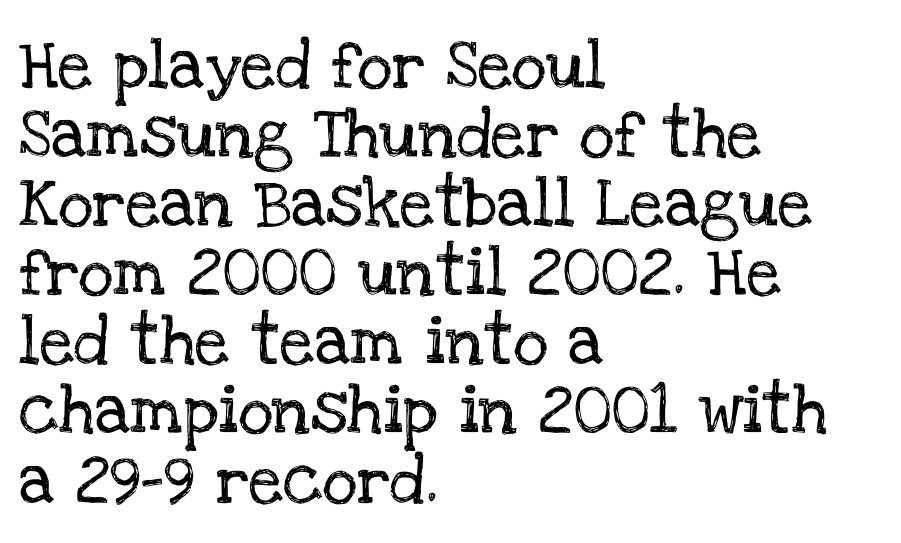
{"serif": "yes", "italic": "no", "width": "normal", "stroke_contrast": "low", "x_height": "large", "monospaced": "no", "underline": "no", "align": "left", "line_spacing": "normal", "line_spacing_ratio": 1.41, "letter_spacing": "normal", "letter_spacing_em": 0.0, "glyph_px": 49}
